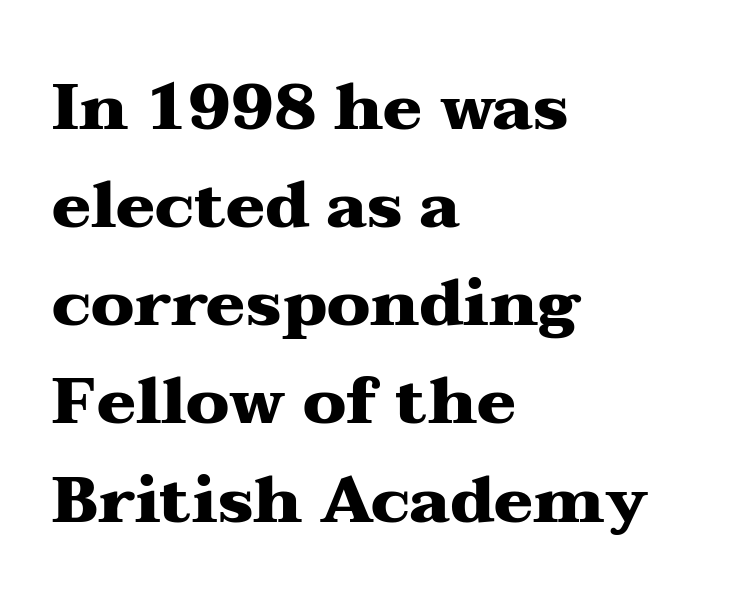
Normally led — the rows are evenly, conventionally spaced. The axis of the letterforms is exactly vertical. Leftover space on each line is placed entirely after the last word. The glyphs are unaccompanied by any horizontal stroke below them. I'd call this a serif setting — the letters wear small feet. The face used here is proportionally spaced, like ordinary book or web type.
